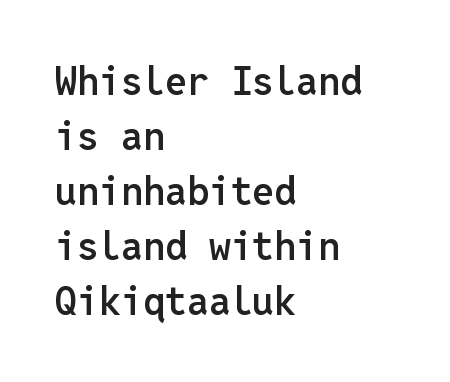
Q: Is the text bold? A: Semi-bold.
Q: Is the text italic (slanted)? A: No, it is upright.
Q: Is the typeface a serif or a sans-serif typeface? A: Sans-serif.
Q: Is the text underlined? A: No.
Q: How is the paragraph aligned? A: Left-aligned.
Q: Is the spacing between letters normal or unusually wide? A: Normal.
Q: Is the spacing between lines tight, normal or loose? A: Normal.
Q: Width (condensed, normal, or wide)? A: Normal.
Q: Stroke contrast? A: Low.
Q: x-height? A: Medium.
Q: Monospaced? A: Yes.
